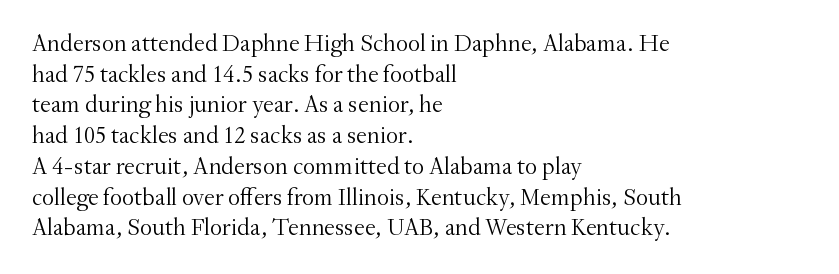
The image shows 24 px text type, upright; set left-aligned, normal line spacing (1.28x), normal letter spacing, not underlined.
